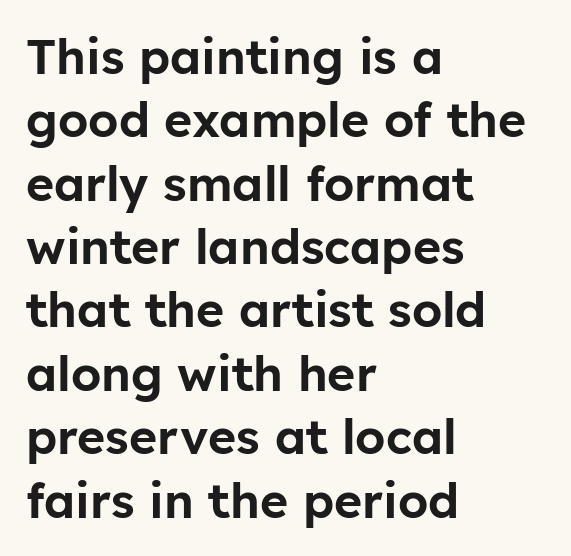
Q: Is the text italic (slanted)? A: No, it is upright.
Q: Is the typeface a serif or a sans-serif typeface? A: Sans-serif.
Q: Is the text underlined? A: No.
Q: How is the paragraph aligned? A: Left-aligned.
Q: Is the spacing between letters normal or unusually wide? A: Normal.
Q: Is the spacing between lines tight, normal or loose? A: Normal.
Q: Width (condensed, normal, or wide)? A: Normal.
Q: Stroke contrast? A: Low.
Q: x-height? A: Medium.
Q: Monospaced? A: No.
